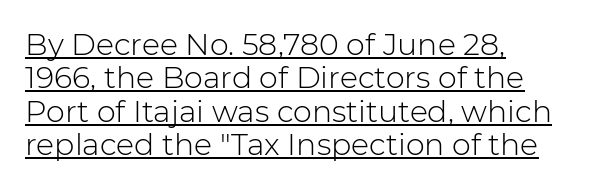
{"serif": "no", "italic": "no", "bold": "no", "weight": "light", "width": "normal", "stroke_contrast": "low", "x_height": "medium", "monospaced": "no", "underline": "yes", "align": "left", "line_spacing": "tight", "line_spacing_ratio": 1.11, "letter_spacing": "normal", "letter_spacing_em": 0.0, "glyph_px": 30}
